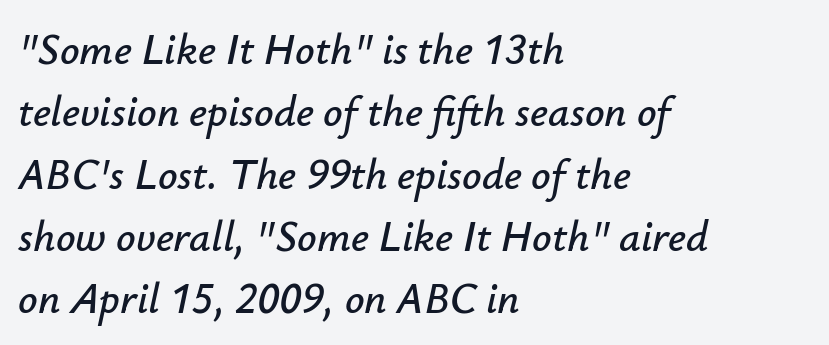
{"italic": "yes", "lean": "right", "slant_degrees": 12, "width": "normal", "stroke_contrast": "low", "x_height": "small", "monospaced": "no", "underline": "no", "align": "left", "line_spacing": "normal", "line_spacing_ratio": 1.45, "letter_spacing": "normal", "letter_spacing_em": 0.0, "glyph_px": 43}
